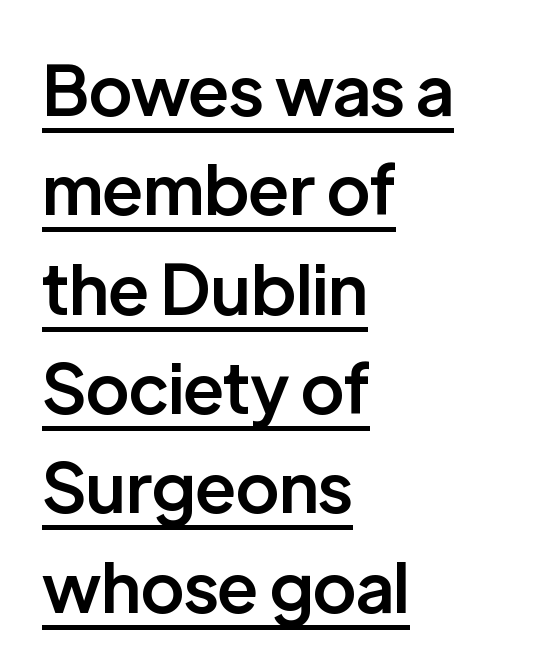
Is this a sans? Yes — the strokes have no serifs. In terms of letterspacing, this is plain default setting. Spacing verdict: proportional, widths tailored to each character. Where is the straight margin? On the left. A typographer would call this underscored text. The rendering uses a moderate line-height, typical for paragraphs.
